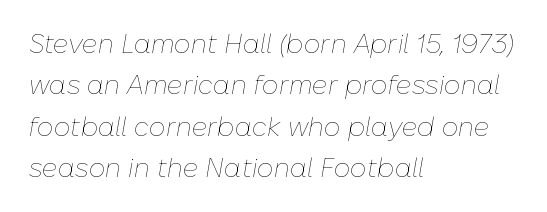
The image shows 26 px text type, italic (leaning right); set left-aligned, normal line spacing (1.59x), normal letter spacing, not underlined.
